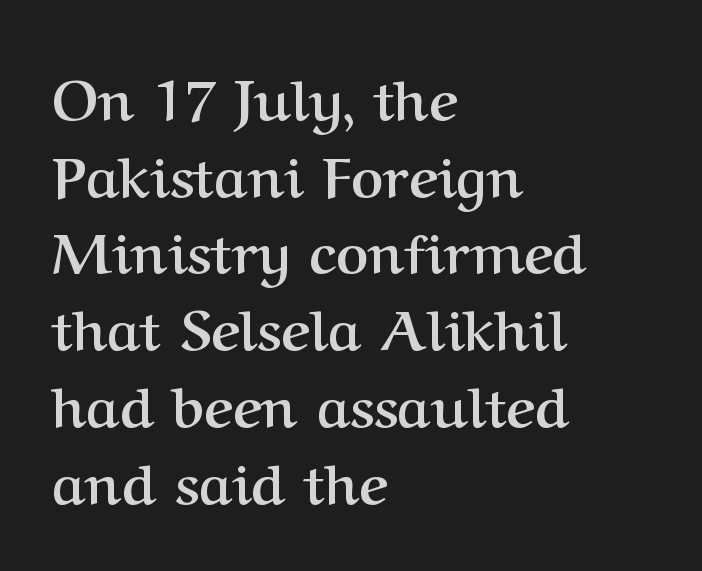
{"serif": "yes", "italic": "no", "bold": "yes", "weight": "semibold", "width": "normal", "stroke_contrast": "medium", "x_height": "medium", "monospaced": "no", "underline": "no", "align": "left", "line_spacing": "normal", "line_spacing_ratio": 1.37, "letter_spacing": "normal", "letter_spacing_em": 0.0, "glyph_px": 56}
